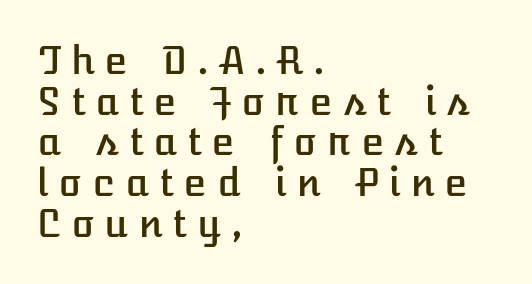
{"italic": "no", "width": "normal", "stroke_contrast": "low", "x_height": "medium", "underline": "no", "align": "left", "line_spacing": "tight", "line_spacing_ratio": 1.07, "letter_spacing": "wide", "letter_spacing_em": 0.22, "glyph_px": 38}
